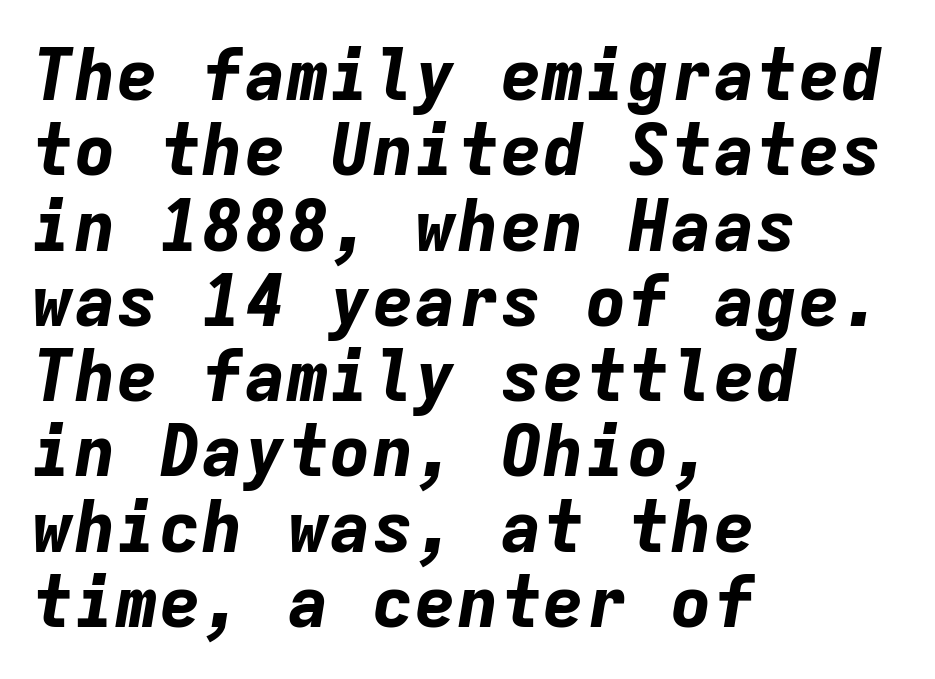
The image shows 71 px bold type, italic (leaning right), monospaced; set left-aligned, tight line spacing (1.06x), normal letter spacing, not underlined; low stroke contrast and a medium x-height.
